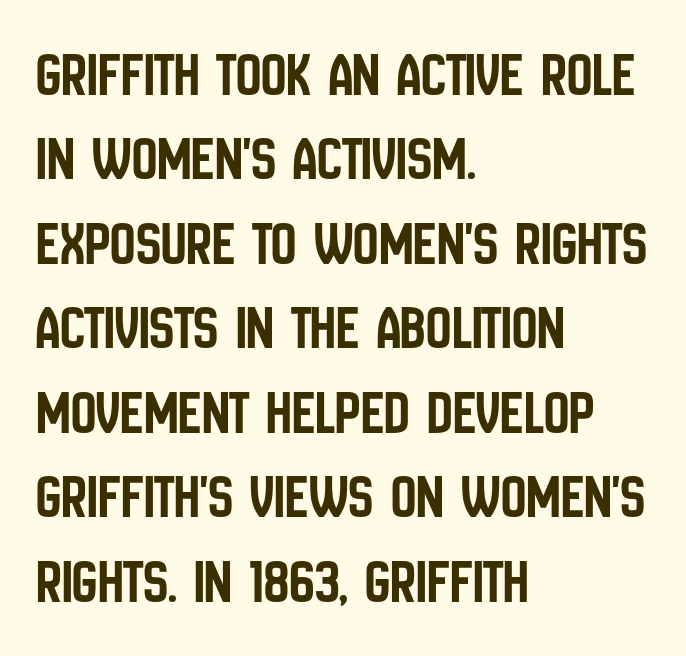
{"serif": "no", "italic": "no", "width": "condensed", "stroke_contrast": "low", "x_height": "large", "monospaced": "no", "underline": "no", "align": "left", "line_spacing": "normal", "line_spacing_ratio": 1.34, "letter_spacing": "normal", "letter_spacing_em": 0.0, "glyph_px": 63}
